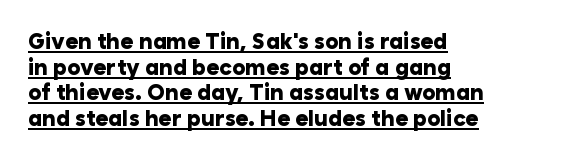
{"italic": "no", "bold": "yes", "underline": "yes", "align": "left", "line_spacing_ratio": 1.17, "letter_spacing": "normal", "letter_spacing_em": 0.0, "glyph_px": 22}
